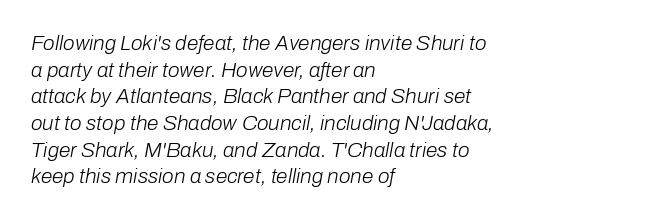
{"italic": "yes", "lean": "right", "slant_degrees": 10, "bold": "no", "underline": "no", "align": "left", "line_spacing": "normal", "line_spacing_ratio": 1.27, "letter_spacing": "normal", "letter_spacing_em": 0.0, "glyph_px": 21}
